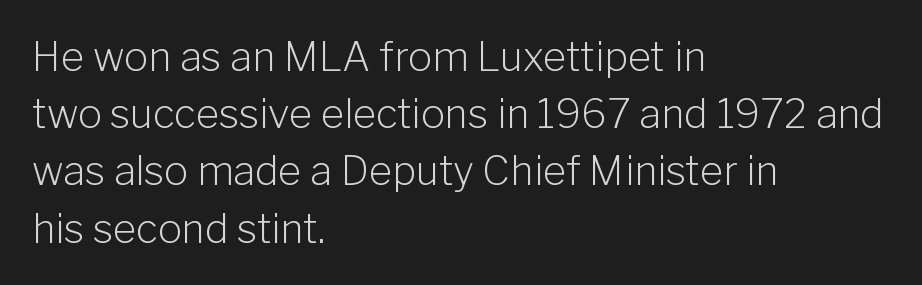
Typeset ragged right — the left edge is the straight one. Tall strokes in this sample are plumb rather than angled. Varying glyph widths throughout — classic text-font behaviour. The words here are not underlined.
